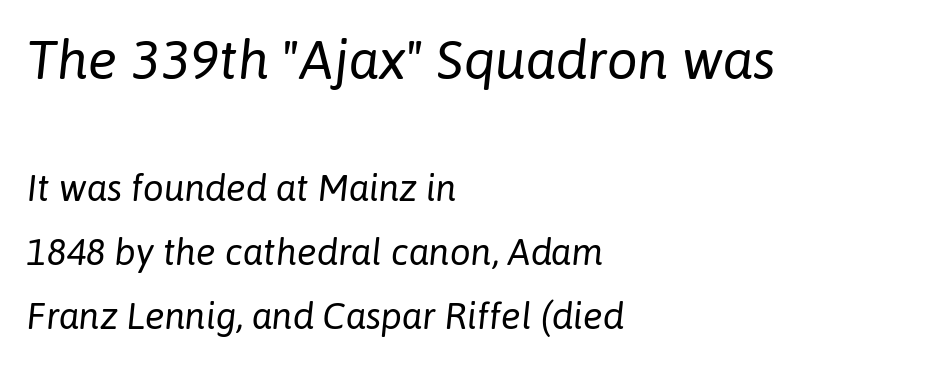
{"italic": "yes", "lean": "right", "slant_degrees": 6, "bold": "no", "weight": "regular", "width": "normal", "stroke_contrast": "low", "x_height": "medium", "monospaced": "no", "underline": "no", "align": "left", "line_spacing_ratio": 1.73, "letter_spacing": "normal", "letter_spacing_em": 0.0, "larger_block": "first", "size_ratio": 1.49, "glyph_px": 55}
